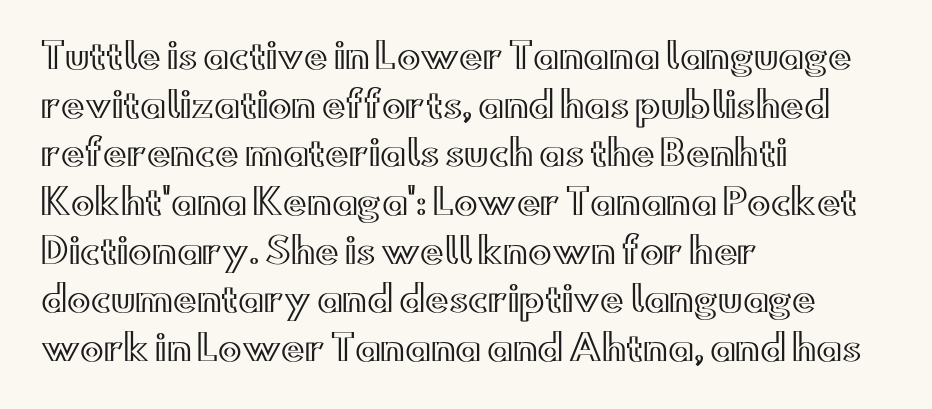
The image shows 35 px wide type, upright; set left-aligned, normal line spacing (1.39x), normal letter spacing, not underlined; a small x-height.
